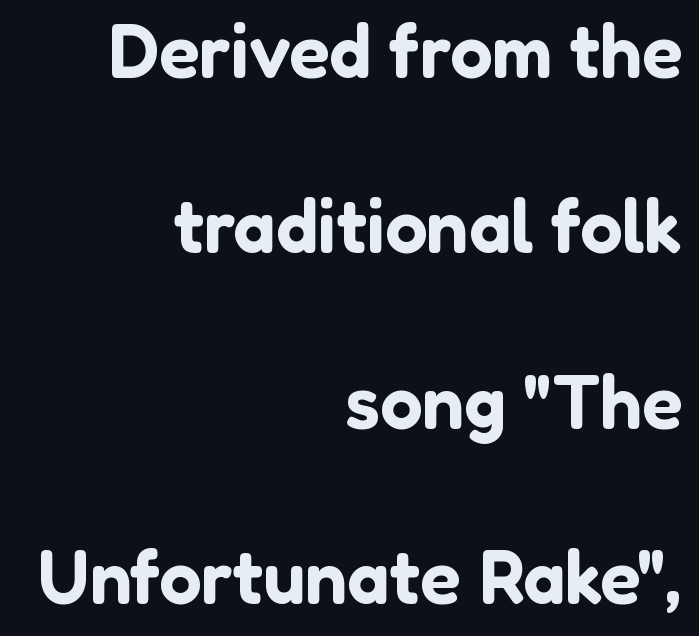
The image shows 75 px sans-serif type, upright; set right-aligned, loose line spacing (2.34x), normal letter spacing, not underlined; low stroke contrast and a medium x-height.
